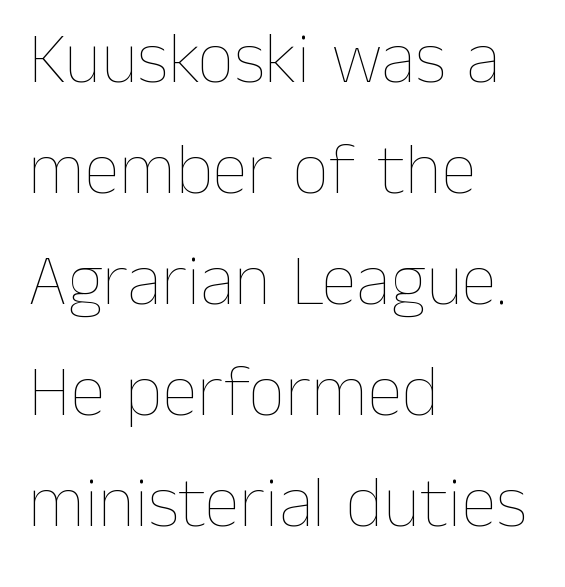
Caption: face not bold, strokes unweighted. Style check: upright. A typesetter would call this zero additional tracking. Notice how descenders clear the ascenders below comfortably — that's standard leading. The passage is arranged the way most books set body copy — flush left.
